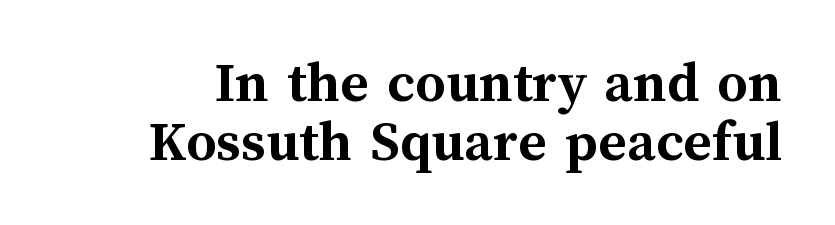
{"italic": "no", "bold": "yes", "weight": "semibold", "width": "normal", "stroke_contrast": "medium", "x_height": "medium", "monospaced": "no", "underline": "no", "line_spacing": "tight", "line_spacing_ratio": 0.98, "letter_spacing": "normal", "letter_spacing_em": 0.0, "glyph_px": 60}
